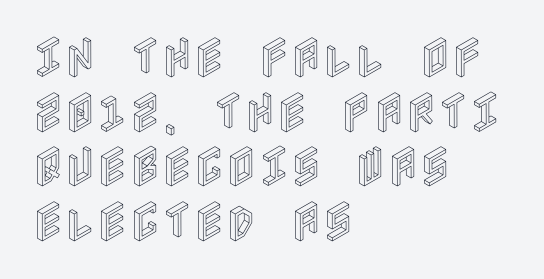
{"italic": "no", "width": "condensed", "x_height": "large", "underline": "no", "align": "left", "line_spacing_ratio": 1.24, "letter_spacing": "normal", "letter_spacing_em": 0.0, "glyph_px": 44}
